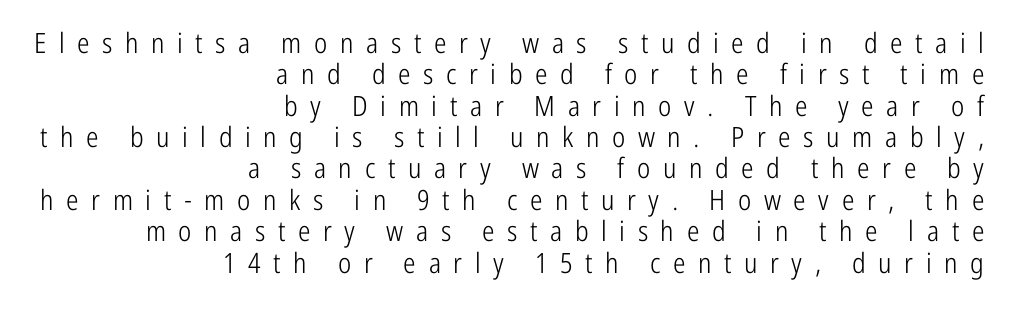
The image shows 28 px light, condensed sans-serif type, upright; set right-aligned, tight line spacing (1.12x), unusually wide letter spacing (+0.45 em), not underlined; low stroke contrast and a medium x-height.
